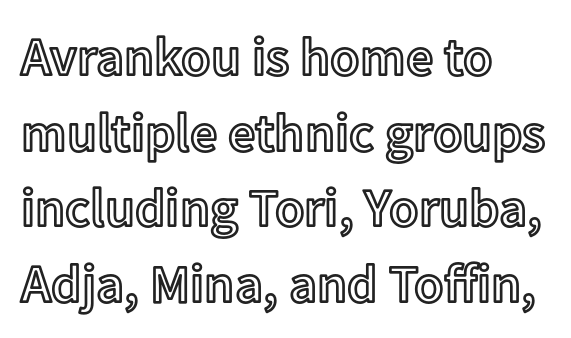
Each letter keeps its own natural width here, so spacing adapts to shape. The passage shown stacks its lines at a standard gap. Alignment: flush left. Nope, not italic — everything's standing straight. Here the glyphs are tracked normally, forming tight word shapes.
